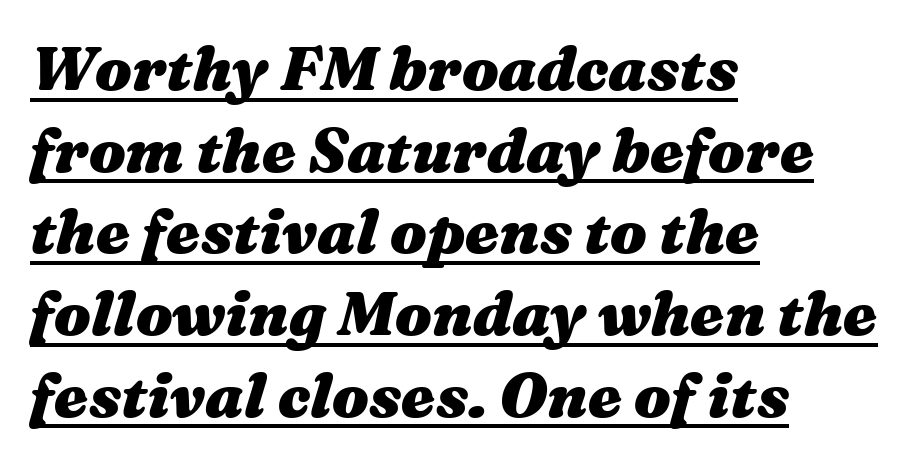
The rendering uses the underline text-decoration. Typesetter's note: full bold, strokes at maximum text heaviness. This rendering leaves character spacing at its baseline value. This block has exactly the height ordinary leading produces. Horizontal alignment here is leftward, the default for most running prose.
